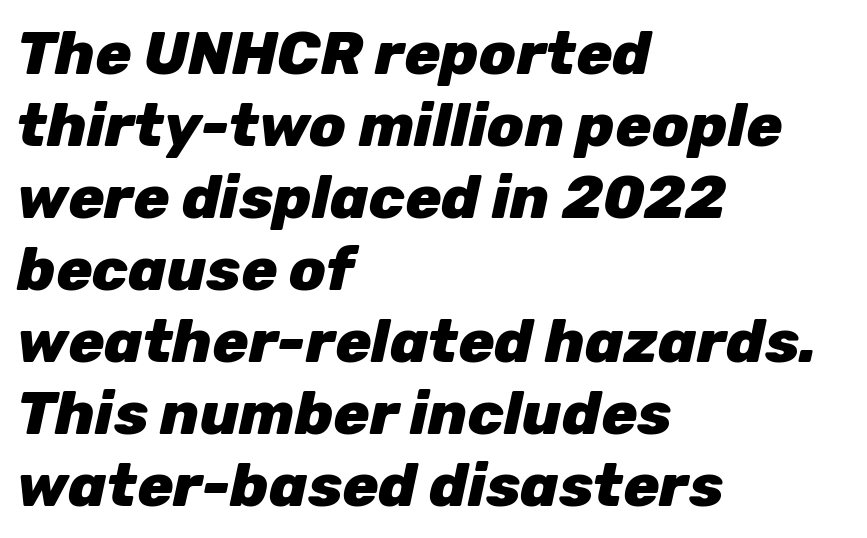
{"italic": "yes", "lean": "right", "slant_degrees": 12, "bold": "yes", "weight": "heavy", "width": "normal", "stroke_contrast": "low", "x_height": "medium", "monospaced": "no", "underline": "no", "align": "left", "line_spacing_ratio": 1.2, "letter_spacing": "normal", "letter_spacing_em": 0.0, "glyph_px": 60}
